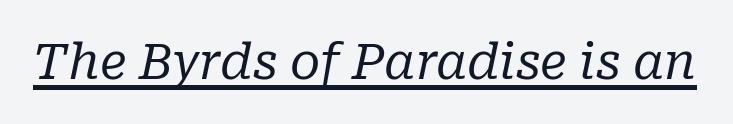
Posture: slanted. Notice how a bar underscores the lettering throughout. Think of a printed novel: that variable character pitch is what you see here. Small tapered or slab feet sit at the stroke ends, so this counts as serif. On a weight scale, this lands at 450 or below.
